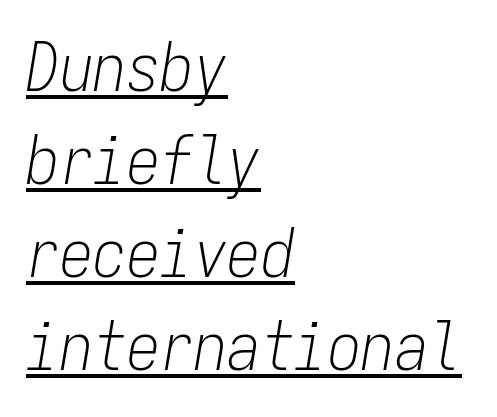
Q: Is the text bold? A: No.
Q: Is the text italic (slanted)? A: Yes, it leans right by about 9 degrees.
Q: Is the text underlined? A: Yes.
Q: How is the paragraph aligned? A: Left-aligned.
Q: Is the spacing between letters normal or unusually wide? A: Normal.
Q: Is the spacing between lines tight, normal or loose? A: Normal.
Q: Width (condensed, normal, or wide)? A: Condensed.
Q: Stroke contrast? A: Low.
Q: x-height? A: Medium.
Q: Monospaced? A: Yes.
